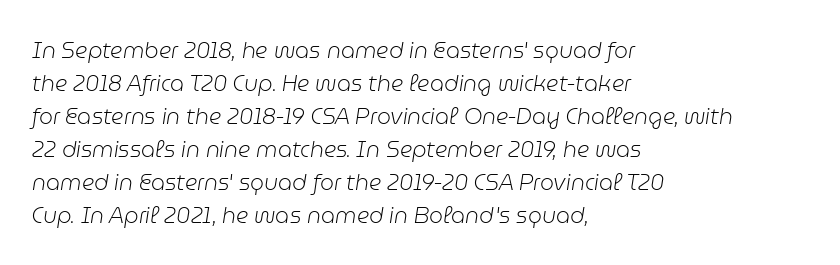
{"italic": "yes", "lean": "right", "slant_degrees": 9, "bold": "no", "underline": "no", "align": "left", "line_spacing": "normal", "line_spacing_ratio": 1.5, "letter_spacing": "normal", "letter_spacing_em": 0.0, "glyph_px": 22}
